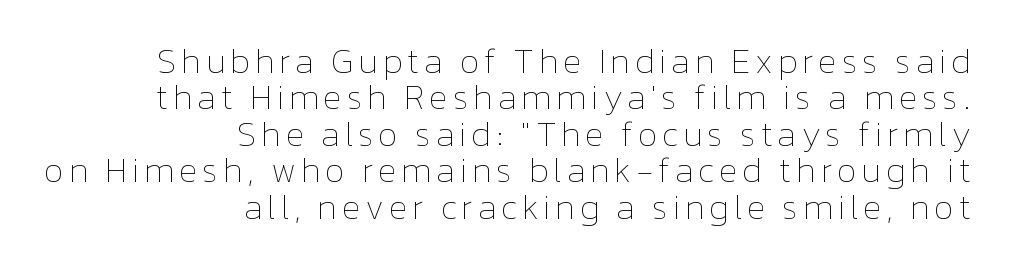
{"italic": "no", "bold": "no", "weight": "thin", "width": "normal", "stroke_contrast": "low", "x_height": "medium", "monospaced": "no", "underline": "no", "align": "right", "line_spacing": "tight", "line_spacing_ratio": 1.04, "glyph_px": 35}
